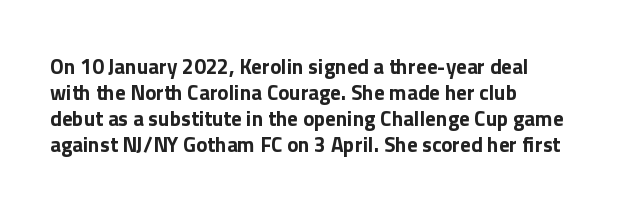
The strokes are fattened all the way to bold. Visually the block forms a straight wall on the left and a jagged coastline on the right. A typesetter would mark this as roman, not italic. The words here are not underlined.
